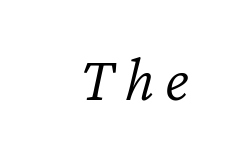
Q: Is the text bold? A: No.
Q: Is the text italic (slanted)? A: Yes, it leans right by about 12 degrees.
Q: Is the text underlined? A: No.
Q: How is the paragraph aligned? A: Right-aligned.
Q: Width (condensed, normal, or wide)? A: Normal.
Q: Stroke contrast? A: Low.
Q: x-height? A: Medium.
Q: Monospaced? A: No.
